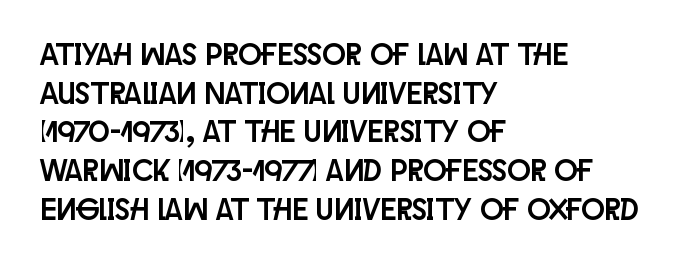
Q: Is the text italic (slanted)? A: No, it is upright.
Q: Is the typeface a serif or a sans-serif typeface? A: Sans-serif.
Q: Is the text underlined? A: No.
Q: How is the paragraph aligned? A: Left-aligned.
Q: Is the spacing between letters normal or unusually wide? A: Normal.
Q: Is the spacing between lines tight, normal or loose? A: Normal.
Q: Width (condensed, normal, or wide)? A: Condensed.
Q: Stroke contrast? A: Low.
Q: x-height? A: Large.
Q: Monospaced? A: No.
